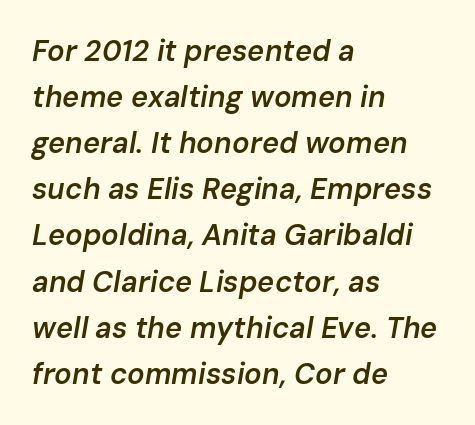
The image shows 29 px semibold type, italic (leaning right); set left-aligned, normal line spacing (1.59x), normal letter spacing, not underlined; low stroke contrast and a medium x-height.
